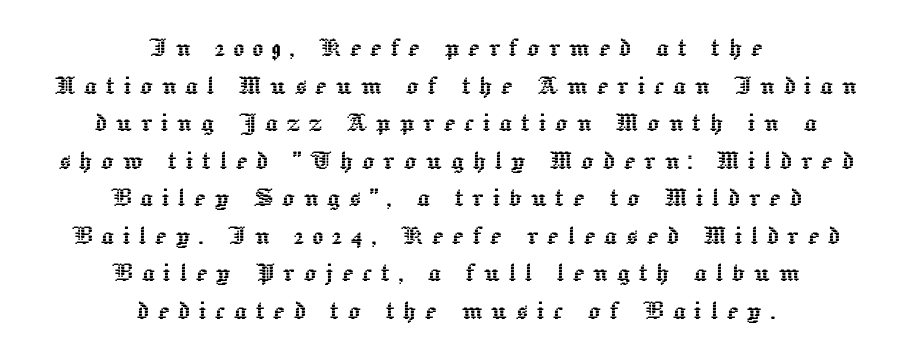
Q: Is the text italic (slanted)? A: No, it is upright.
Q: Is the text underlined? A: No.
Q: How is the paragraph aligned? A: Centered.
Q: Is the spacing between letters normal or unusually wide? A: Unusually wide.
Q: Width (condensed, normal, or wide)? A: Normal.
Q: x-height? A: Medium.
Q: Monospaced? A: No.
